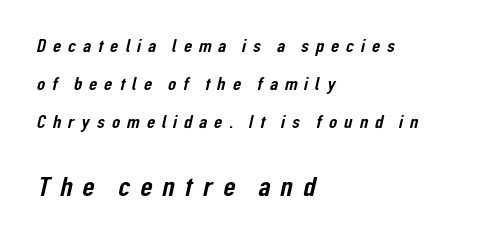
{"serif": "no", "width": "condensed", "stroke_contrast": "low", "x_height": "medium", "monospaced": "no", "underline": "no", "align": "left", "line_spacing": "loose", "line_spacing_ratio": 2.01, "letter_spacing": "wide", "letter_spacing_em": 0.36, "larger_block": "second", "size_ratio": 1.47, "glyph_px": 28}
